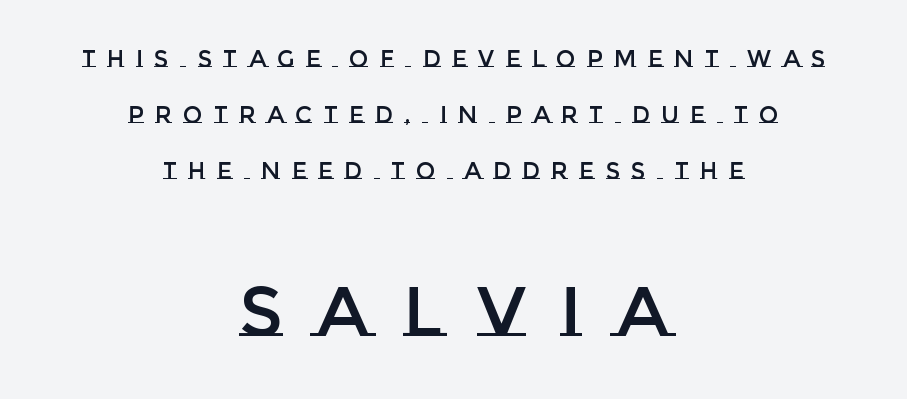
Q: Is the text italic (slanted)? A: No, it is upright.
Q: Is the text underlined? A: No.
Q: How is the paragraph aligned? A: Centered.
Q: Is the spacing between letters normal or unusually wide? A: Unusually wide.
Q: Is the spacing between lines tight, normal or loose? A: Loose.
Q: Which block of text is set in a larger size, the first (top) or the second (bottom)? A: The second (bottom) one.
Q: Width (condensed, normal, or wide)? A: Normal.
Q: Stroke contrast? A: Low.
Q: x-height? A: Large.
Q: Monospaced? A: No.
